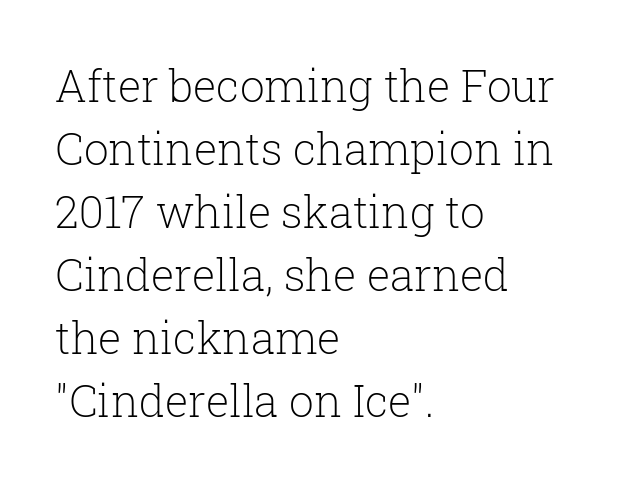
The image shows 44 px light serif type, upright; set left-aligned, normal line spacing (1.43x), normal letter spacing, not underlined; low stroke contrast and a medium x-height.
